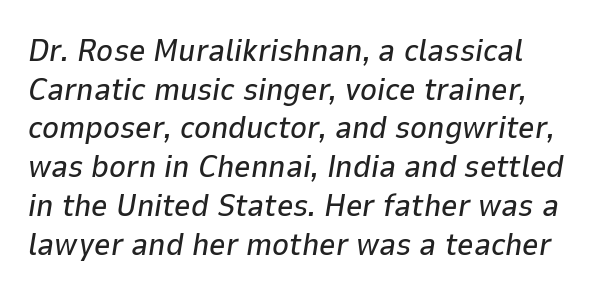
Q: Is the text italic (slanted)? A: Yes, it leans right by about 9 degrees.
Q: Is the text underlined? A: No.
Q: Is the spacing between letters normal or unusually wide? A: Normal.
Q: Width (condensed, normal, or wide)? A: Normal.
Q: Stroke contrast? A: Low.
Q: x-height? A: Medium.
Q: Monospaced? A: No.
